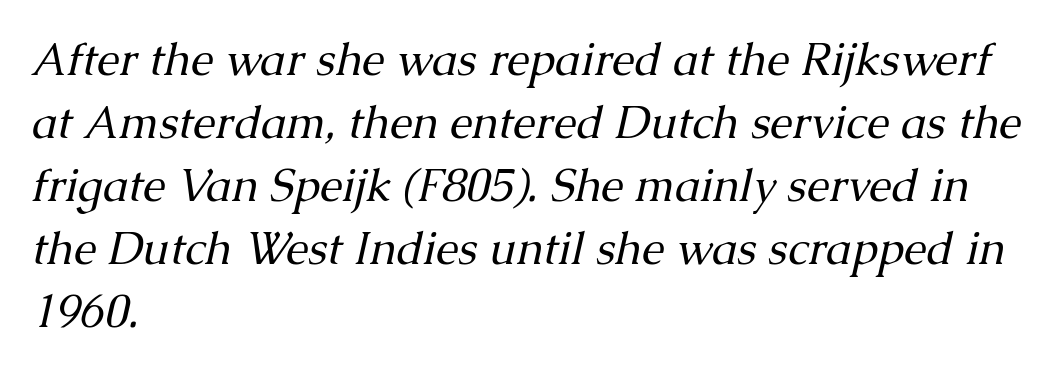
Observe the serifs anchoring each vertical stroke in this sample. The rows are spaced the way most documents space them. Ink coverage per letter is moderate at most. Short and long lines alike share a common starting point at left. Slanted lettering throughout.
